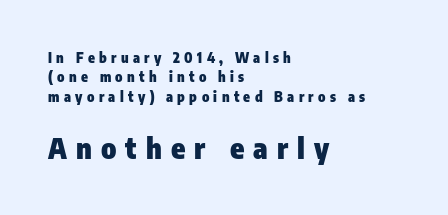
The image shows 29 px heavy, condensed sans-serif type, upright; set left-aligned, normal line spacing (1.38x), unusually wide letter spacing (+0.31 em), not underlined; the second (bottom) block is 2.07x larger; low stroke contrast and a medium x-height.
